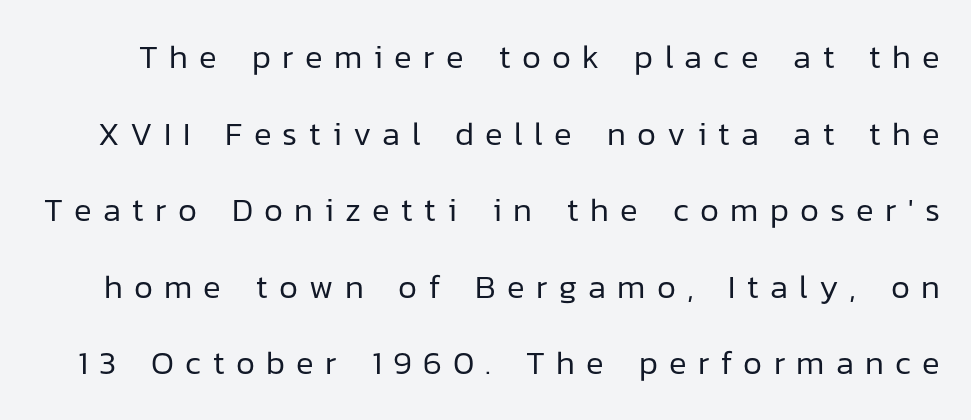
{"serif": "no", "italic": "no", "bold": "no", "weight": "regular", "width": "normal", "stroke_contrast": "low", "x_height": "medium", "monospaced": "no", "underline": "no", "line_spacing": "loose", "line_spacing_ratio": 2.32, "letter_spacing": "wide", "letter_spacing_em": 0.34, "glyph_px": 33}
